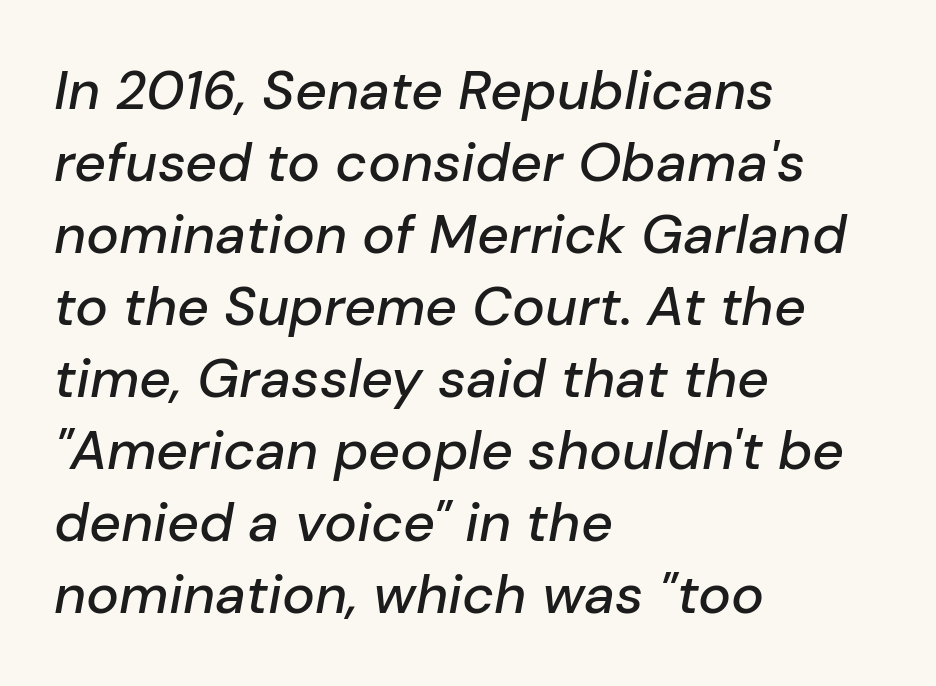
The image shows 55 px text type, italic (leaning right); set left-aligned, normal line spacing (1.31x), normal letter spacing, not underlined; low stroke contrast and a medium x-height.
